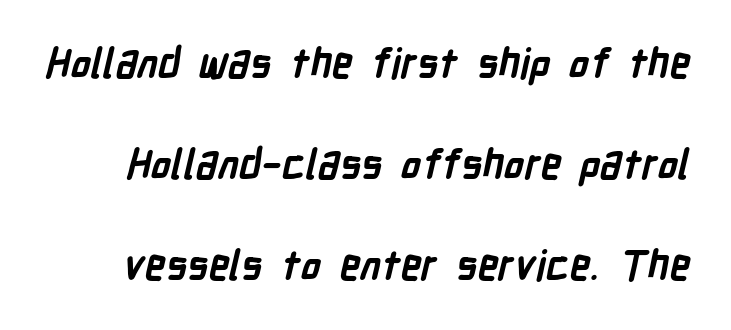
Glance below the letters and you will spot only blank space. Each glyph is drawn with heavy, bold strokes. The type is set solid horizontally, with unmodified tracking. Character widths vary here, with narrow letters taking less room than wide ones. The rendering uses a large line-height, opening up the rows.
